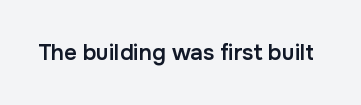
There is no visible air inserted between adjacent glyphs. The characters look somewhat weighty, a semibold short of true bold. Check the space under the baseline: it is left empty. Ascenders rise straight up at ninety degrees.
